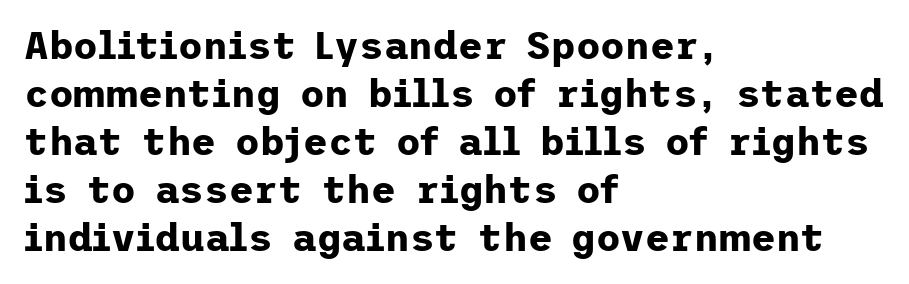
Unmarked baselines from the first word to the last. You can tell it's not italic because the verticals are truly vertical. Horizontal alignment here is leftward, the default for most running prose. Typesetter's note: full bold, strokes at maximum text heaviness. Interline gaps are of average width in this sample.
